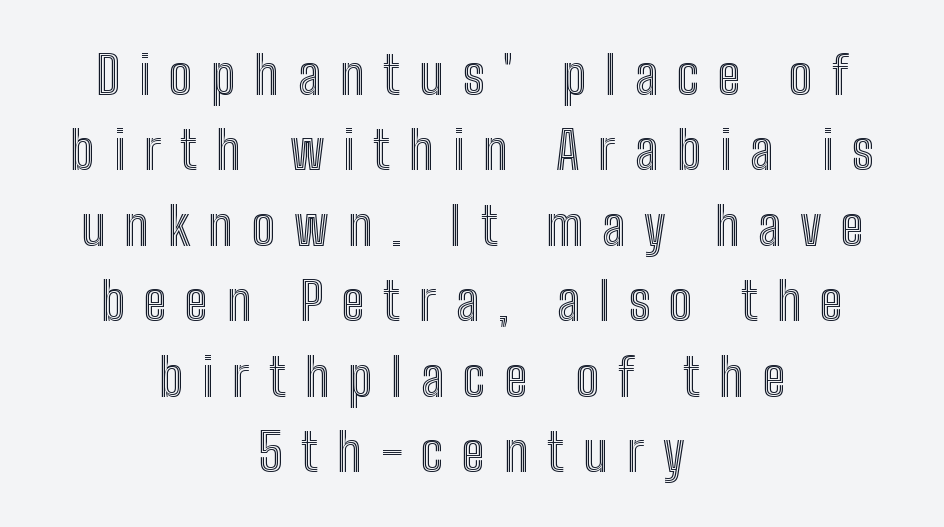
{"italic": "no", "width": "condensed", "x_height": "medium", "monospaced": "no", "underline": "no", "align": "center", "line_spacing": "normal", "line_spacing_ratio": 1.45, "letter_spacing": "wide", "letter_spacing_em": 0.36, "glyph_px": 52}
